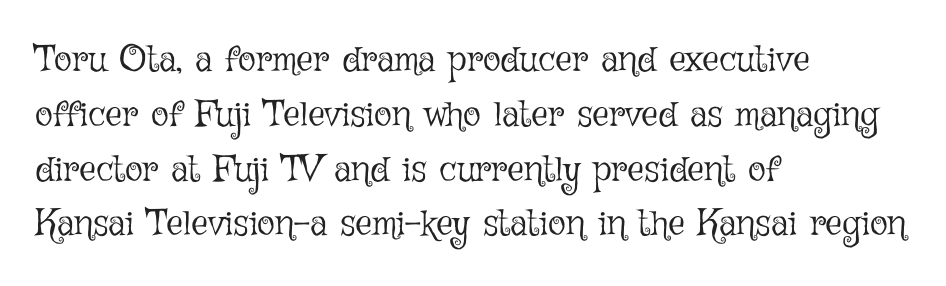
Q: Is the text bold? A: No.
Q: Is the text italic (slanted)? A: No, it is upright.
Q: Is the text underlined? A: No.
Q: How is the paragraph aligned? A: Left-aligned.
Q: Is the spacing between letters normal or unusually wide? A: Normal.
Q: Is the spacing between lines tight, normal or loose? A: Normal.
Q: Width (condensed, normal, or wide)? A: Normal.
Q: Stroke contrast? A: Low.
Q: x-height? A: Medium.
Q: Monospaced? A: No.
